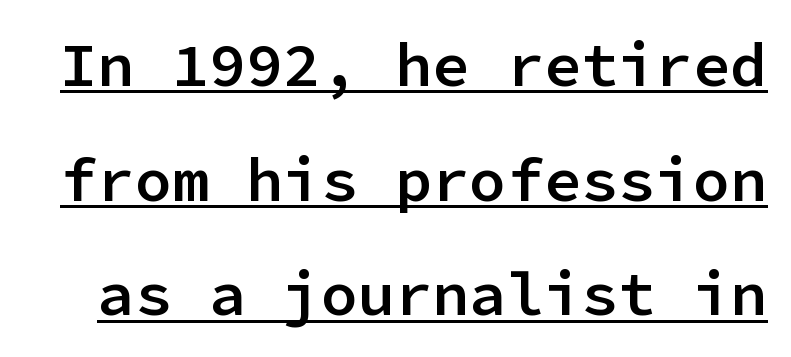
{"serif": "no", "italic": "no", "bold": "semi", "weight": "semibold", "width": "normal", "stroke_contrast": "low", "x_height": "medium", "monospaced": "yes", "underline": "yes", "line_spacing_ratio": 1.85, "letter_spacing": "normal", "letter_spacing_em": 0.0, "glyph_px": 62}
